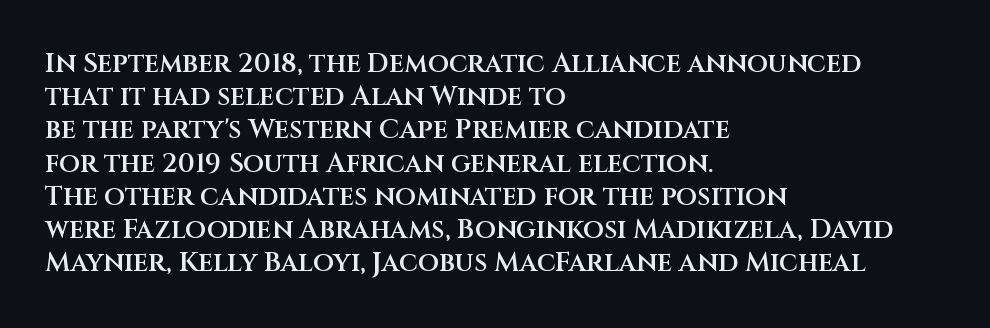
{"italic": "no", "bold": "semi", "underline": "no", "align": "left", "line_spacing_ratio": 1.23, "letter_spacing": "normal", "letter_spacing_em": 0.0, "glyph_px": 27}
